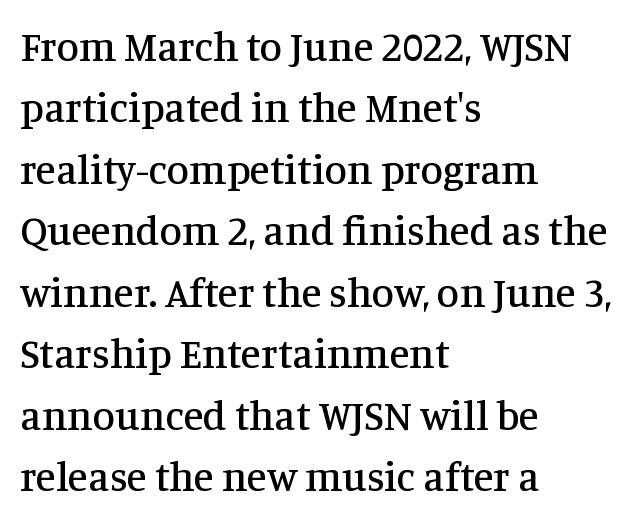
The image shows 41 px serif type, upright; set left-aligned, normal line spacing (1.5x), normal letter spacing, not underlined; medium stroke contrast and a large x-height.
